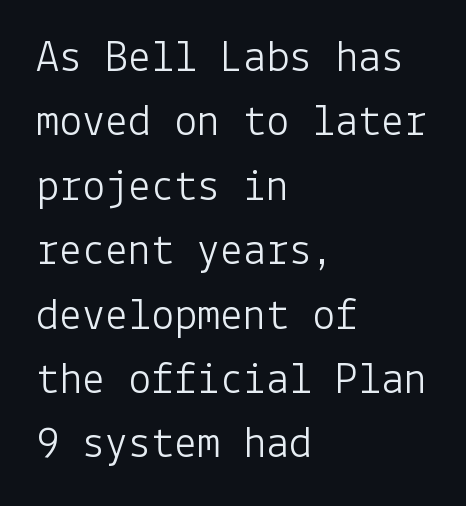
The image shows 46 px light sans-serif type, upright; set left-aligned, normal line spacing (1.4x), normal letter spacing, not underlined; low stroke contrast and a medium x-height.
